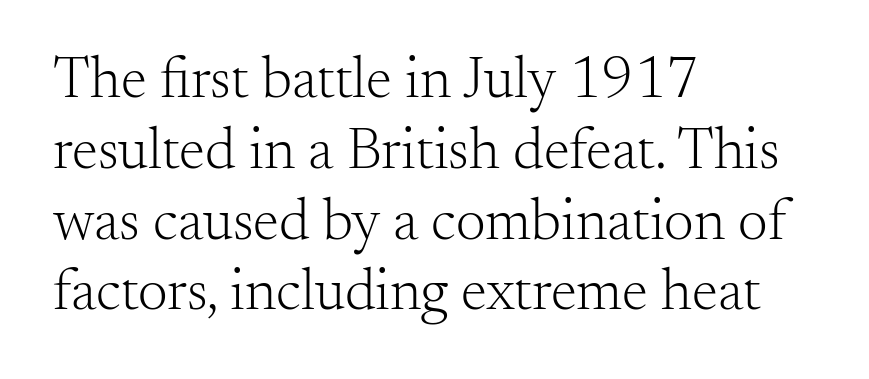
{"serif": "yes", "italic": "no", "bold": "no", "weight": "light", "width": "normal", "stroke_contrast": "medium", "x_height": "small", "monospaced": "no", "underline": "no", "align": "left", "line_spacing_ratio": 1.2, "letter_spacing": "normal", "letter_spacing_em": 0.0, "glyph_px": 59}
